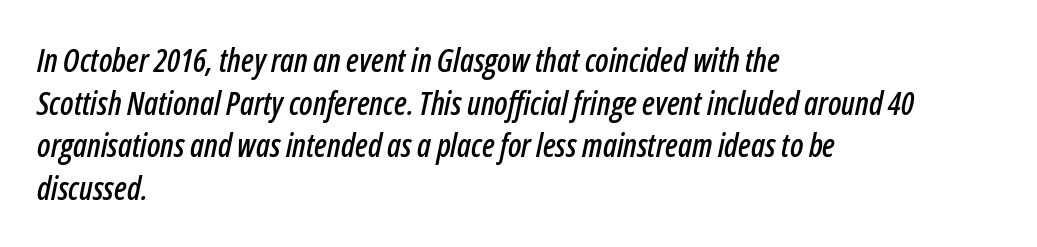
Each letter keeps its own natural width here, so spacing adapts to shape. In terms of leading, this rendering sits right in the middle. There is no visible air inserted between adjacent glyphs. Rule under the text: the space is simply empty. Does the lettering tilt? It does — this is italic.
